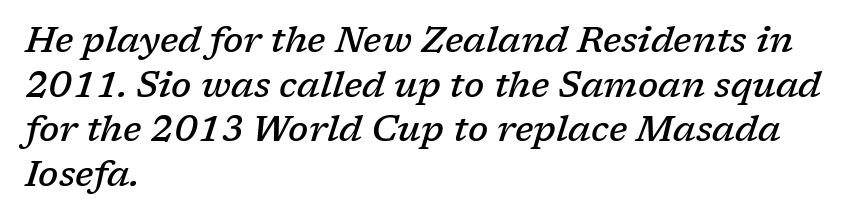
{"serif": "yes", "italic": "yes", "lean": "right", "slant_degrees": 17, "bold": "semi", "weight": "semibold", "width": "normal", "stroke_contrast": "low", "x_height": "medium", "monospaced": "no", "underline": "no", "align": "left", "line_spacing_ratio": 1.24, "letter_spacing": "normal", "letter_spacing_em": 0.0, "glyph_px": 36}
